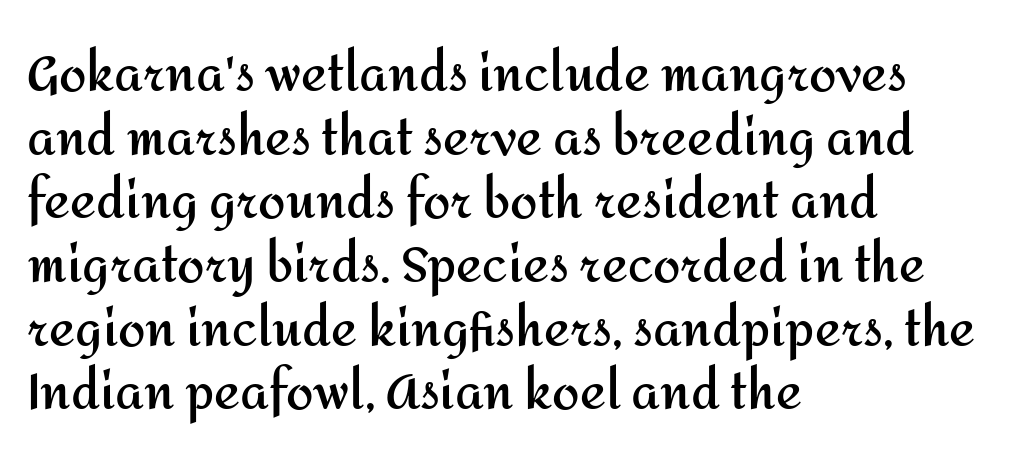
{"serif": "no", "italic": "no", "bold": "yes", "weight": "semibold", "width": "normal", "stroke_contrast": "medium", "x_height": "medium", "monospaced": "no", "underline": "no", "align": "left", "line_spacing": "normal", "line_spacing_ratio": 1.3, "letter_spacing": "normal", "letter_spacing_em": 0.0, "glyph_px": 49}
